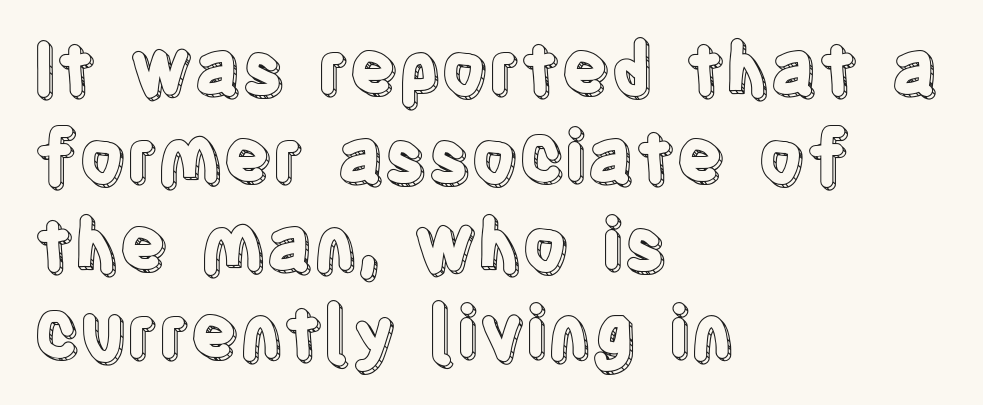
{"italic": "no", "width": "condensed", "x_height": "large", "monospaced": "no", "underline": "no", "align": "left", "line_spacing_ratio": 1.22, "letter_spacing": "normal", "letter_spacing_em": 0.0, "glyph_px": 72}
